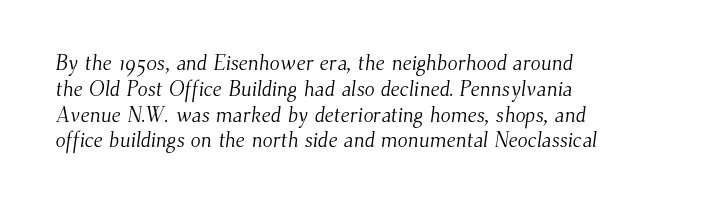
The image shows 21 px text type; set left-aligned, line spacing 1.23x, normal letter spacing, not underlined.
